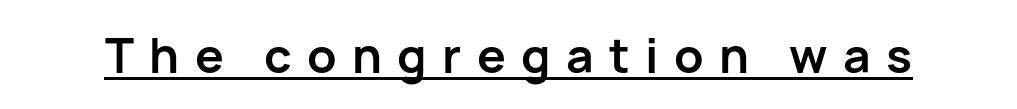
Think of a printed novel: that variable character pitch is what you see here. Posture: upright roman. The text was rendered using a sans face with plain stroke endings. Characters follow at a spacing far wider than the type designer built in.
